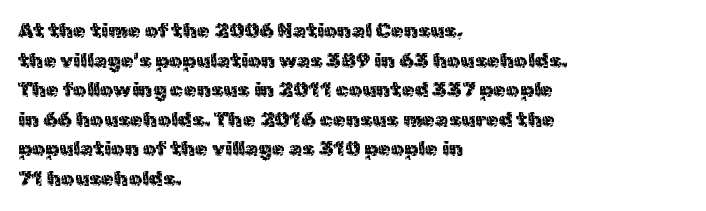
Caption: standard tracking, unaltered. Only glyphs here, with clear space below each row. The line-height multiplier appears to be the usual default. The typography opts for an upright posture over an oblique one. A student would call this left alignment; a typographer would say flush left, rag right.
